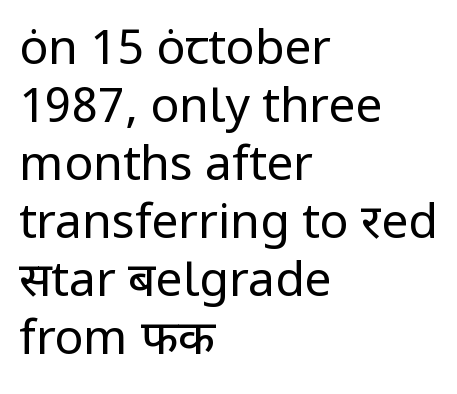
Q: Is the text bold? A: No.
Q: Is the text italic (slanted)? A: No, it is upright.
Q: Is the typeface a serif or a sans-serif typeface? A: Sans-serif.
Q: Is the text underlined? A: No.
Q: How is the paragraph aligned? A: Left-aligned.
Q: Is the spacing between letters normal or unusually wide? A: Normal.
Q: Width (condensed, normal, or wide)? A: Normal.
Q: Stroke contrast? A: Low.
Q: x-height? A: Medium.
Q: Monospaced? A: No.
